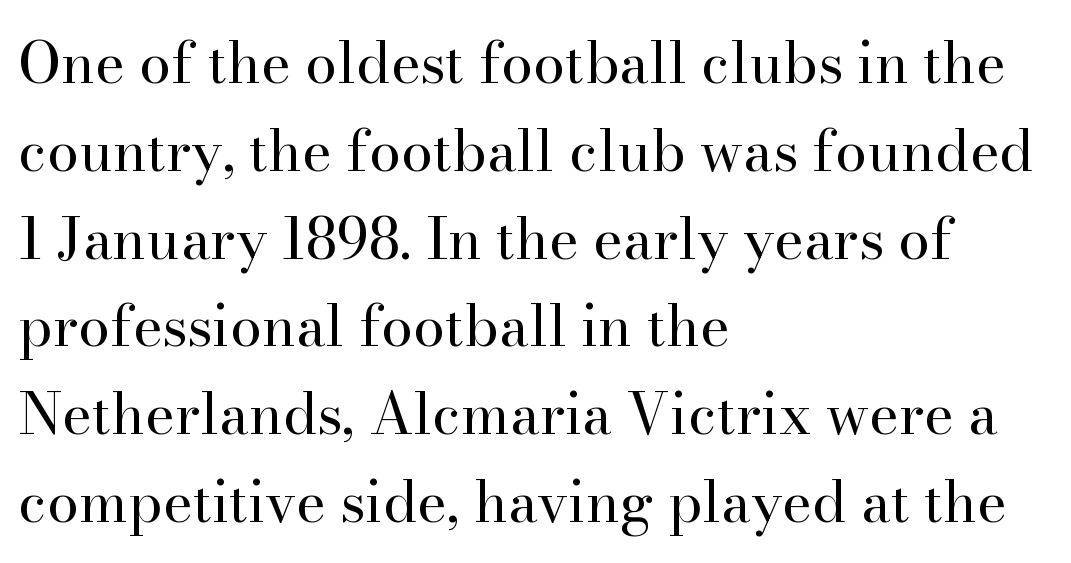
Q: Is the text bold? A: No.
Q: Is the text italic (slanted)? A: No, it is upright.
Q: Is the typeface a serif or a sans-serif typeface? A: Serif.
Q: Is the text underlined? A: No.
Q: How is the paragraph aligned? A: Left-aligned.
Q: Is the spacing between letters normal or unusually wide? A: Normal.
Q: Is the spacing between lines tight, normal or loose? A: Normal.
Q: Width (condensed, normal, or wide)? A: Normal.
Q: Stroke contrast? A: High.
Q: x-height? A: Small.
Q: Monospaced? A: No.
